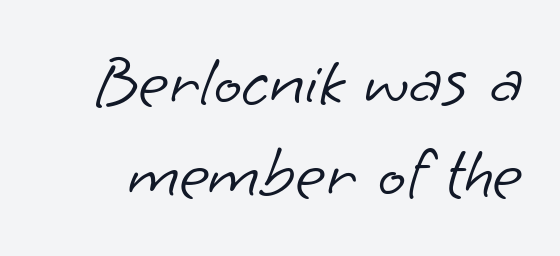
Q: Is the text bold? A: No.
Q: Is the typeface a serif or a sans-serif typeface? A: Sans-serif.
Q: Is the text underlined? A: No.
Q: Is the spacing between letters normal or unusually wide? A: Normal.
Q: Is the spacing between lines tight, normal or loose? A: Normal.
Q: Width (condensed, normal, or wide)? A: Normal.
Q: Stroke contrast? A: Low.
Q: x-height? A: Small.
Q: Monospaced? A: No.
